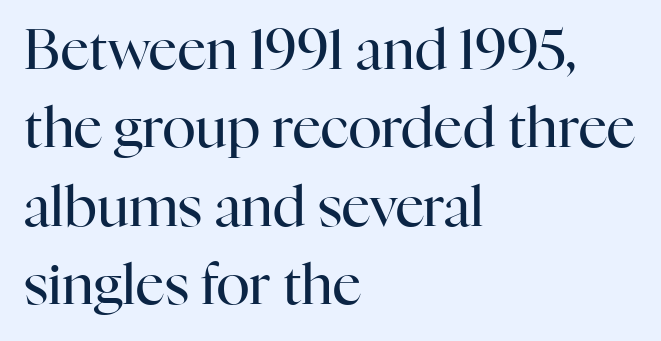
Caption: face not bold, strokes unweighted. The axis of the letterforms is exactly vertical. In terms of letterspacing, this is plain default setting. Spacing verdict: proportional, widths tailored to each character.
